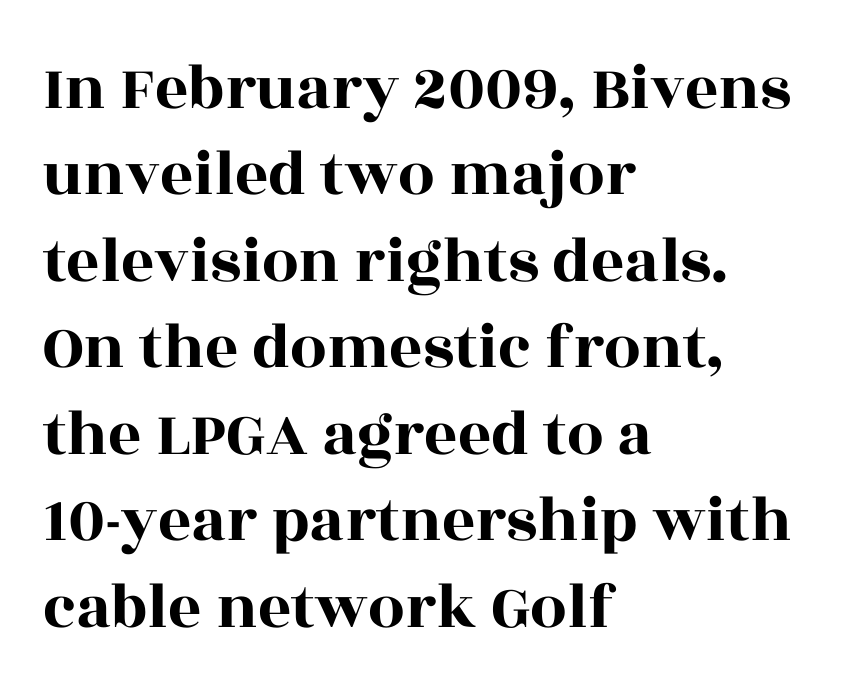
Quick note: underline off. Italic: no, the glyphs are upright roman. Here the designer chose a conventional face with non-uniform glyph widths. Line spacing here is normal. Short and long lines alike share a common starting point at left.
